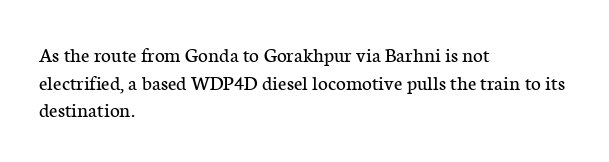
Q: Is the text bold? A: No.
Q: Is the text italic (slanted)? A: No, it is upright.
Q: Is the text underlined? A: No.
Q: How is the paragraph aligned? A: Left-aligned.
Q: Is the spacing between letters normal or unusually wide? A: Normal.
Q: Is the spacing between lines tight, normal or loose? A: Normal.
